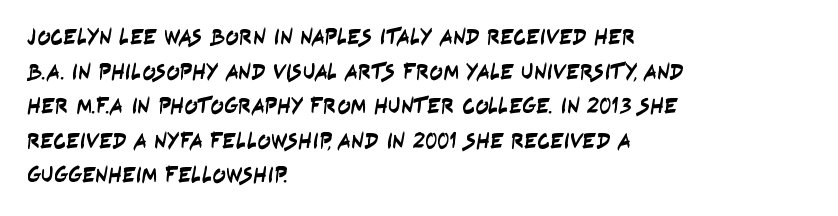
Q: Is the text underlined? A: No.
Q: How is the paragraph aligned? A: Left-aligned.
Q: Is the spacing between letters normal or unusually wide? A: Normal.
Q: Is the spacing between lines tight, normal or loose? A: Normal.
